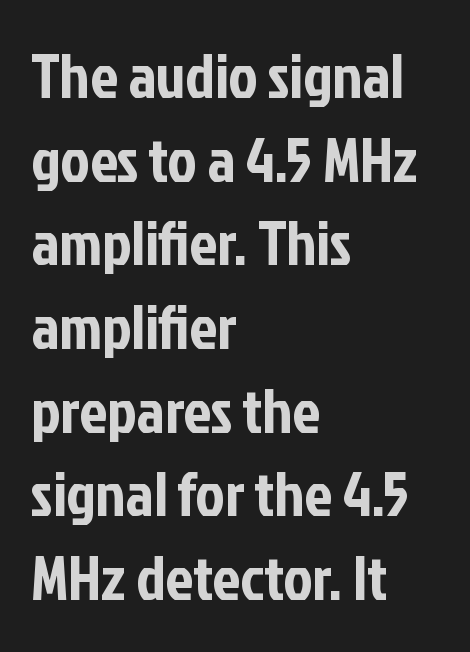
This sample has the flowing, uneven cadence of proportional lettering. The font's upright variant was chosen for this text. Regarding leading, the lines here are spaced in the standard way. Does extra space separate the letters? No, they use regular spacing. A classic flush-left, rag-right setting is used for this passage.
